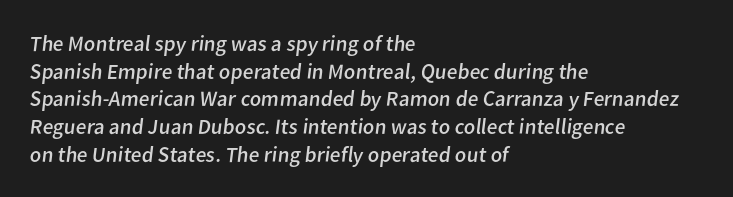
Q: Is the text bold? A: No.
Q: Is the text underlined? A: No.
Q: How is the paragraph aligned? A: Left-aligned.
Q: Is the spacing between letters normal or unusually wide? A: Normal.
Q: Is the spacing between lines tight, normal or loose? A: Normal.
